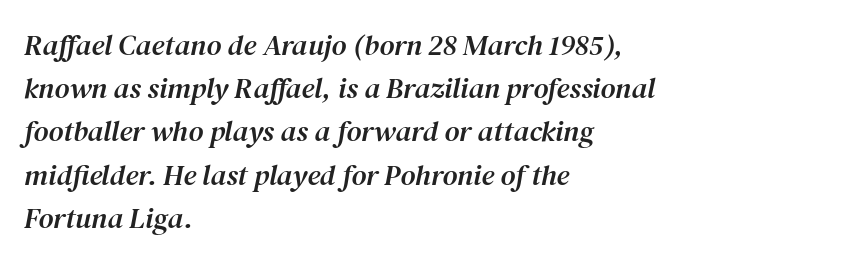
Varying glyph widths throughout — classic text-font behaviour. If you drew a ruler down the left edge, every line would touch it. Words float on clear page, feet unadorned. No extra tracking has been applied to these lines.
